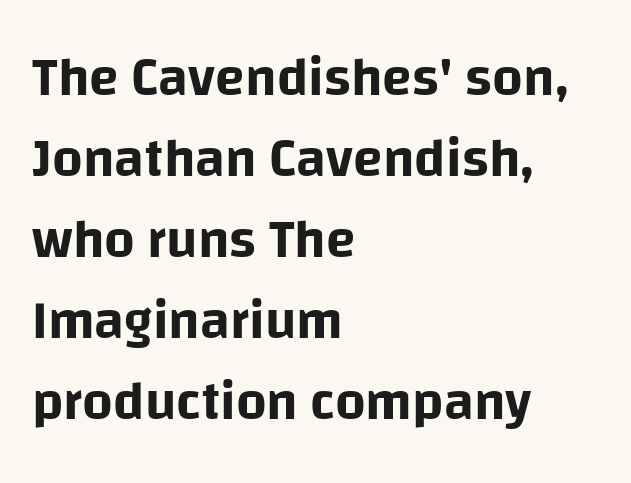
Upright lettering throughout. The typesetter chose a ragged-right arrangement here. The designer went with a sans here, leaving each stem footless. The space beneath each line is pristine and unruled.
